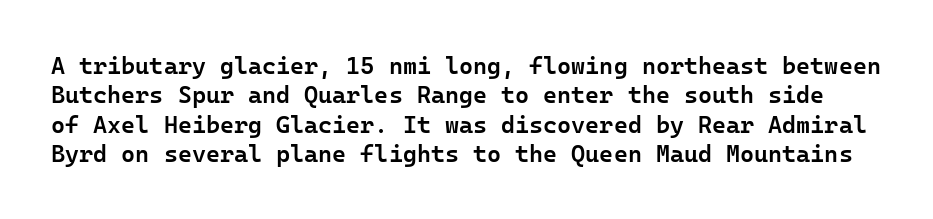
The image shows 24 px text type, upright; set line spacing 1.22x, normal letter spacing, not underlined.
